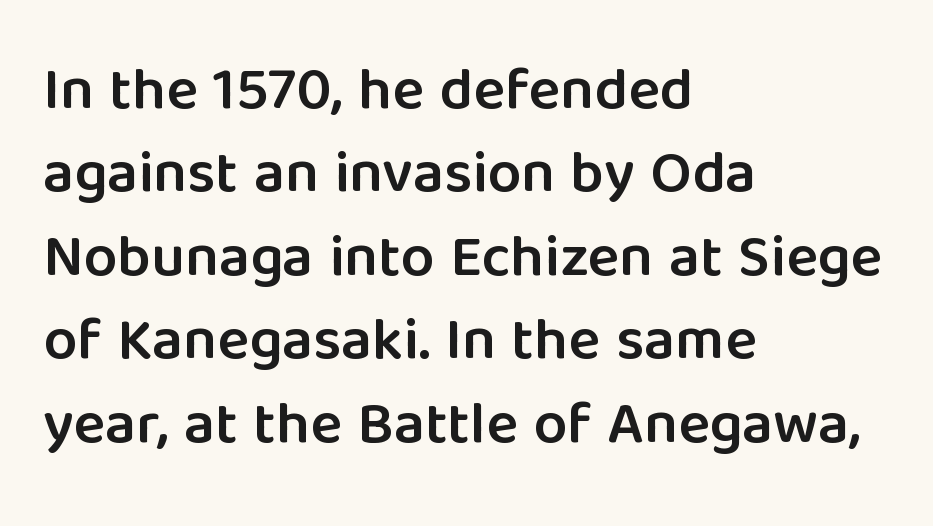
The image shows 60 px semibold sans-serif type, upright; set left-aligned, normal line spacing (1.39x), normal letter spacing, not underlined; low stroke contrast and a medium x-height.
